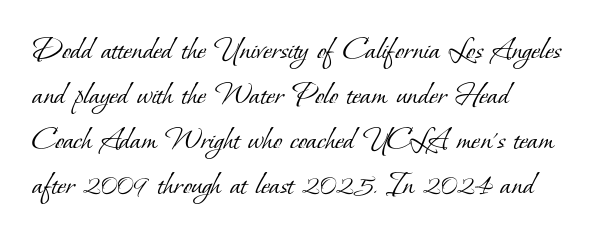
{"serif": "yes", "bold": "no", "weight": "light", "width": "normal", "stroke_contrast": "low", "x_height": "small", "monospaced": "no", "underline": "no", "align": "left", "line_spacing": "normal", "line_spacing_ratio": 1.36, "letter_spacing": "normal", "letter_spacing_em": 0.0, "glyph_px": 33}
